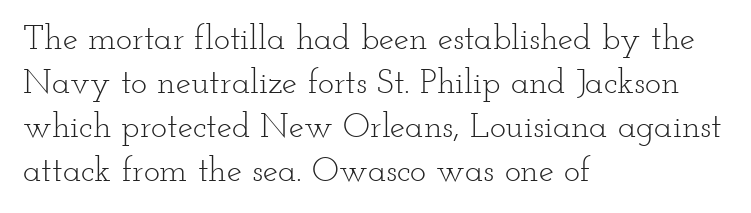
{"serif": "yes", "italic": "no", "bold": "no", "weight": "light", "width": "wide", "stroke_contrast": "low", "x_height": "small", "monospaced": "no", "underline": "no", "align": "left", "line_spacing": "normal", "line_spacing_ratio": 1.29, "letter_spacing": "normal", "letter_spacing_em": 0.0, "glyph_px": 34}
